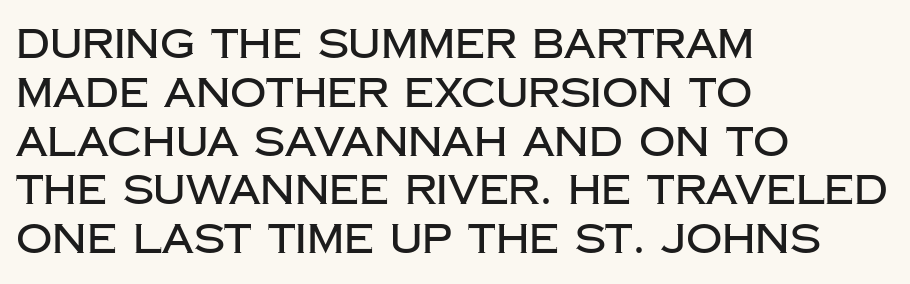
The image shows 40 px sans-serif type, upright; set left-aligned, line spacing 1.22x, normal letter spacing, not underlined; low stroke contrast and a large x-height.
